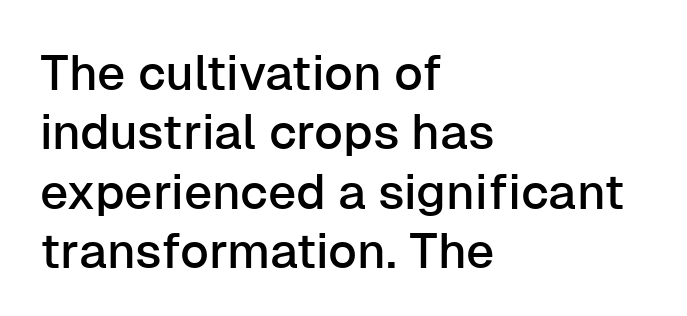
The image shows 49 px sans-serif type, upright; set left-aligned, line spacing 1.21x, normal letter spacing, not underlined; low stroke contrast and a medium x-height.
